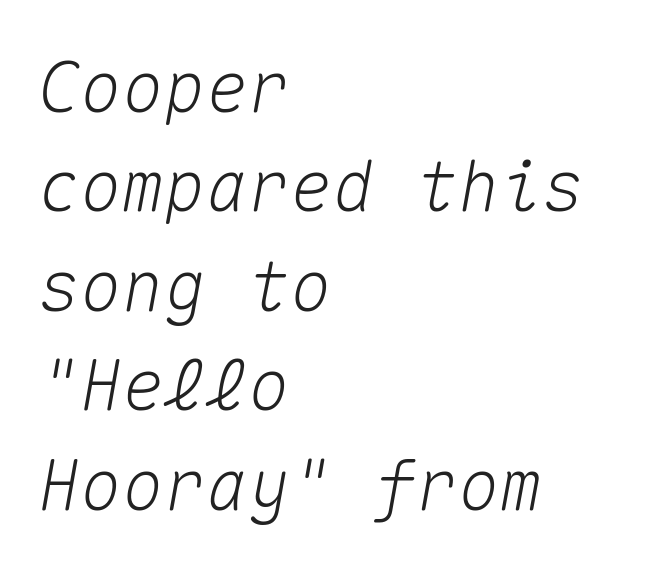
The image shows 70 px text type, italic (leaning right), monospaced; set left-aligned, normal line spacing (1.42x), normal letter spacing, not underlined; medium stroke contrast and a medium x-height.
